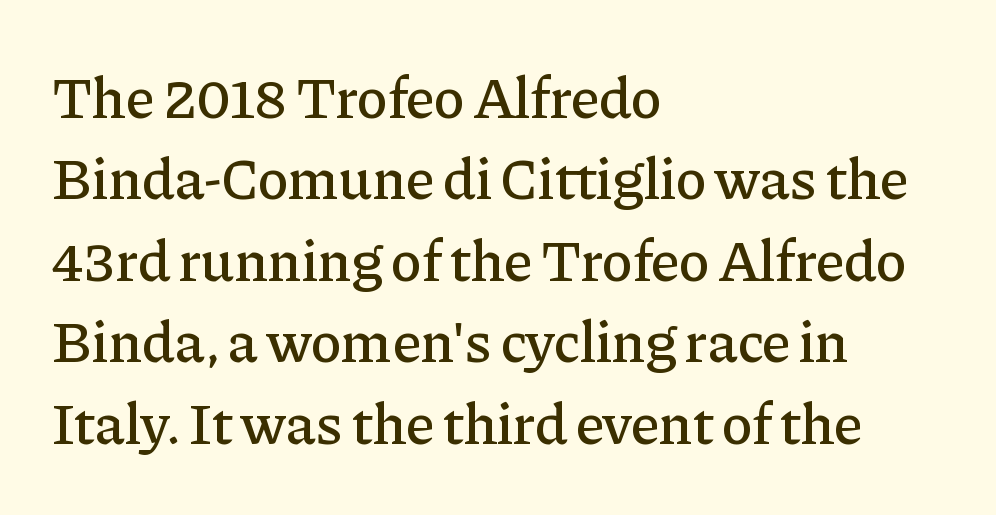
Q: Is the text italic (slanted)? A: No, it is upright.
Q: Is the typeface a serif or a sans-serif typeface? A: Serif.
Q: Is the text underlined? A: No.
Q: How is the paragraph aligned? A: Left-aligned.
Q: Is the spacing between letters normal or unusually wide? A: Normal.
Q: Is the spacing between lines tight, normal or loose? A: Normal.
Q: Width (condensed, normal, or wide)? A: Normal.
Q: Stroke contrast? A: Low.
Q: x-height? A: Medium.
Q: Monospaced? A: No.
